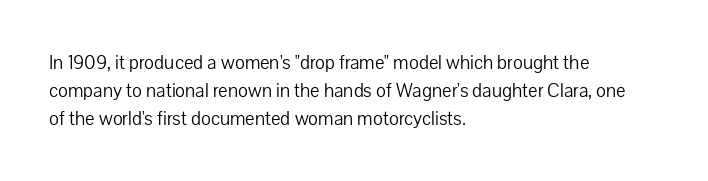
Q: Is the text bold? A: No.
Q: Is the text italic (slanted)? A: No, it is upright.
Q: Is the text underlined? A: No.
Q: How is the paragraph aligned? A: Left-aligned.
Q: Is the spacing between letters normal or unusually wide? A: Normal.
Q: Is the spacing between lines tight, normal or loose? A: Normal.
